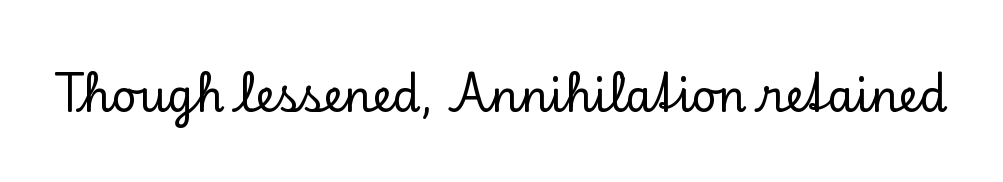
{"italic": "no", "width": "normal", "stroke_contrast": "low", "x_height": "small", "monospaced": "no", "underline": "no", "letter_spacing": "normal", "letter_spacing_em": 0.0, "glyph_px": 44}
